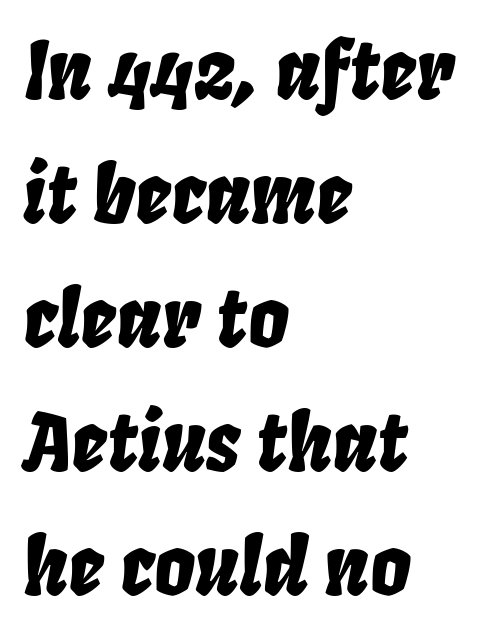
These lines are set flush left with a ragged right edge. Nothing unusual about the tracking: characters are spaced as the font intends. The passage shown is typed in a proportional face where columns would drift. Italic? Definitely — the glyphs are oblique.
